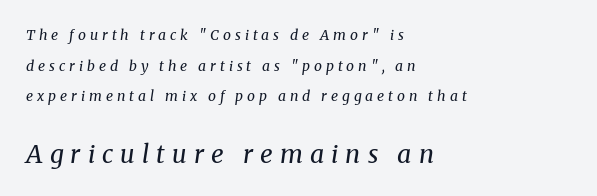
{"italic": "yes", "lean": "right", "slant_degrees": 8, "bold": "no", "underline": "no", "align": "left", "line_spacing": "loose", "line_spacing_ratio": 2.19, "letter_spacing": "wide", "letter_spacing_em": 0.28, "larger_block": "second", "size_ratio": 1.79, "glyph_px": 25}
